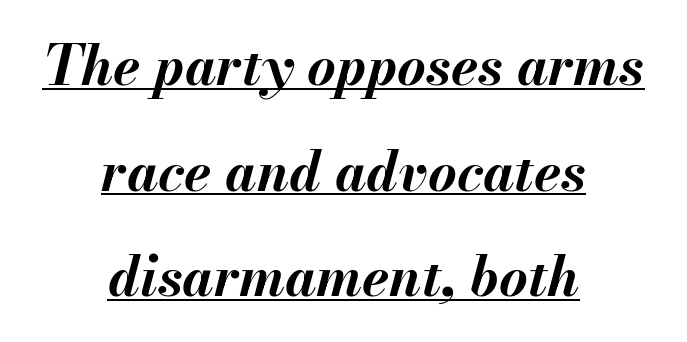
Alignment: centered. You could not count columns in this text — the font is proportionally spaced. Vertical spacing — loose. Each glyph is drawn with heavy, bold strokes. The letterforms sit shoulder to shoulder at normal distance.
